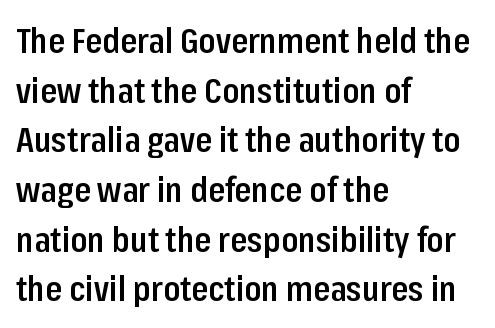
The image shows 34 px semibold, condensed sans-serif type, upright; set left-aligned, normal line spacing (1.46x), normal letter spacing, not underlined; low stroke contrast and a medium x-height.
